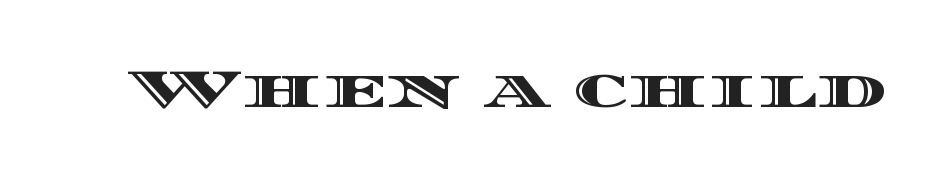
These lines keep a tight, regular rhythm from letter to letter. Type without underlining. This is the regular roman posture of the typeface. Here the designer chose a conventional face with non-uniform glyph widths.
